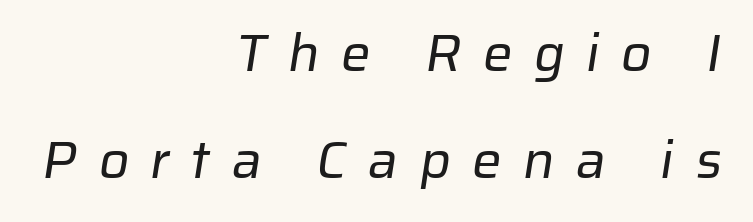
The image shows 53 px regular-weight sans-serif type; set right-aligned, loose line spacing (2.01x), unusually wide letter spacing (+0.4 em), not underlined; low stroke contrast and a medium x-height.
